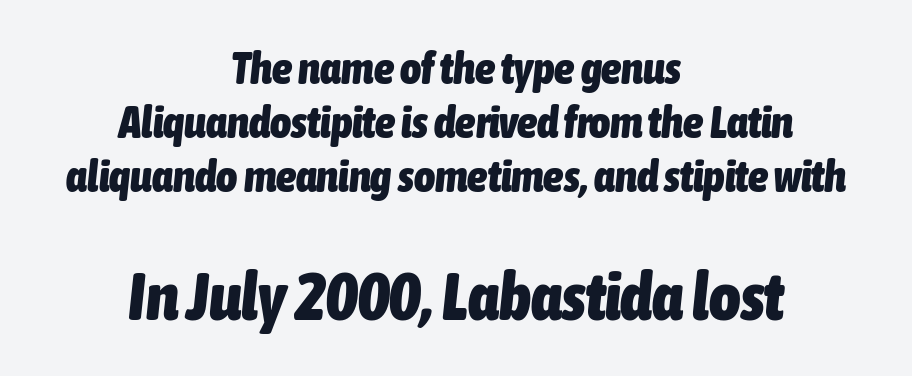
Unmarked baselines from the first word to the last. Strong, thick strokes mark this as bold type. Each letter keeps its own natural width here, so spacing adapts to shape. These lines keep a tight, regular rhythm from letter to letter. In terms of posture, this sample is oblique. Reading top to bottom, the characters get bigger at the block break.
